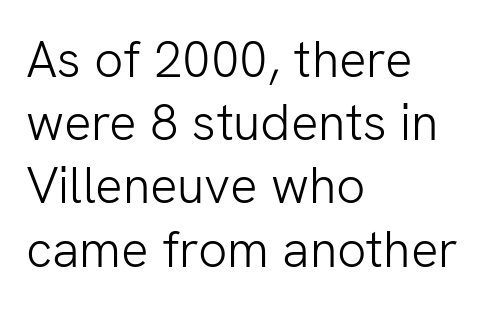
The image shows 51 px light sans-serif type, upright; set left-aligned, line spacing 1.24x, normal letter spacing, not underlined; low stroke contrast and a medium x-height.
